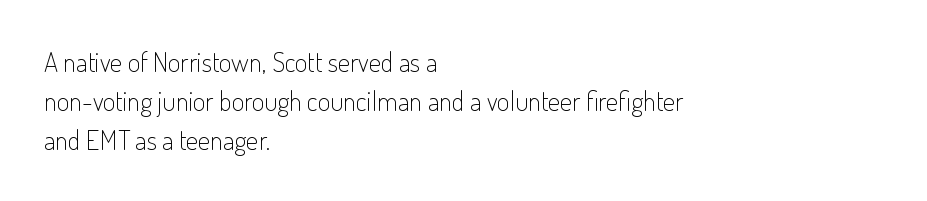
Q: Is the text bold? A: No.
Q: Is the text italic (slanted)? A: No, it is upright.
Q: Is the text underlined? A: No.
Q: How is the paragraph aligned? A: Left-aligned.
Q: Is the spacing between letters normal or unusually wide? A: Normal.
Q: Is the spacing between lines tight, normal or loose? A: Normal.
